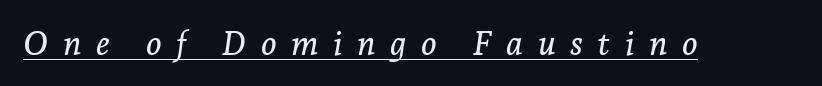
The letters advance in unequal steps, a hallmark of proportional type. The letters are slanted; this is an italic face. The sample's only ornament is a line tracing under the words. The letterforms stand isolated, each surrounded by extra space.
